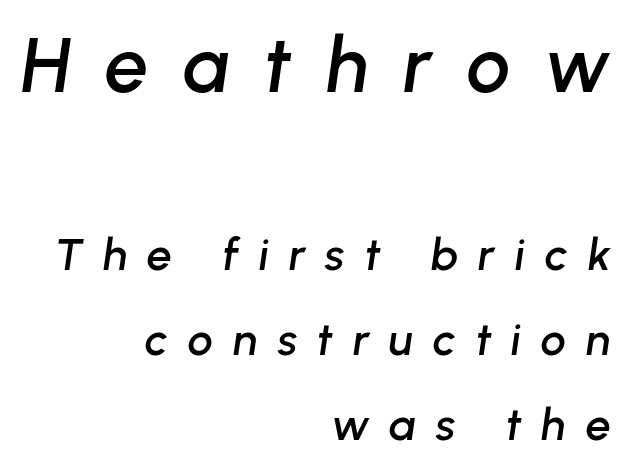
Characters are canted at an angle relative to the baseline's perpendicular. Is the block centered? No — it sits flush against the right margin. Do the characters align in a grid? No, the font is proportional. Nobody drew a line under any word here. Visually, the top section dominates because its glyphs are scaled up. A typesetter would call this heavily tracked-out type.
